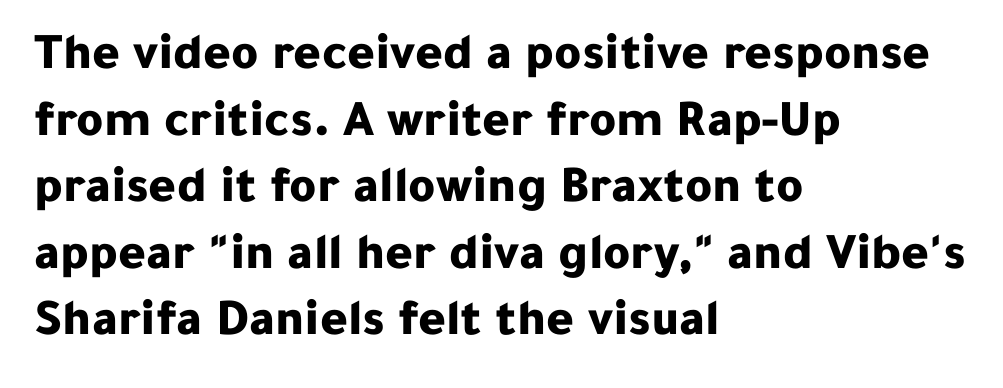
Q: Is the text bold? A: Yes.
Q: Is the text italic (slanted)? A: No, it is upright.
Q: Is the typeface a serif or a sans-serif typeface? A: Sans-serif.
Q: Is the text underlined? A: No.
Q: How is the paragraph aligned? A: Left-aligned.
Q: Is the spacing between letters normal or unusually wide? A: Normal.
Q: Is the spacing between lines tight, normal or loose? A: Normal.
Q: Width (condensed, normal, or wide)? A: Normal.
Q: Stroke contrast? A: Low.
Q: x-height? A: Medium.
Q: Monospaced? A: No.
